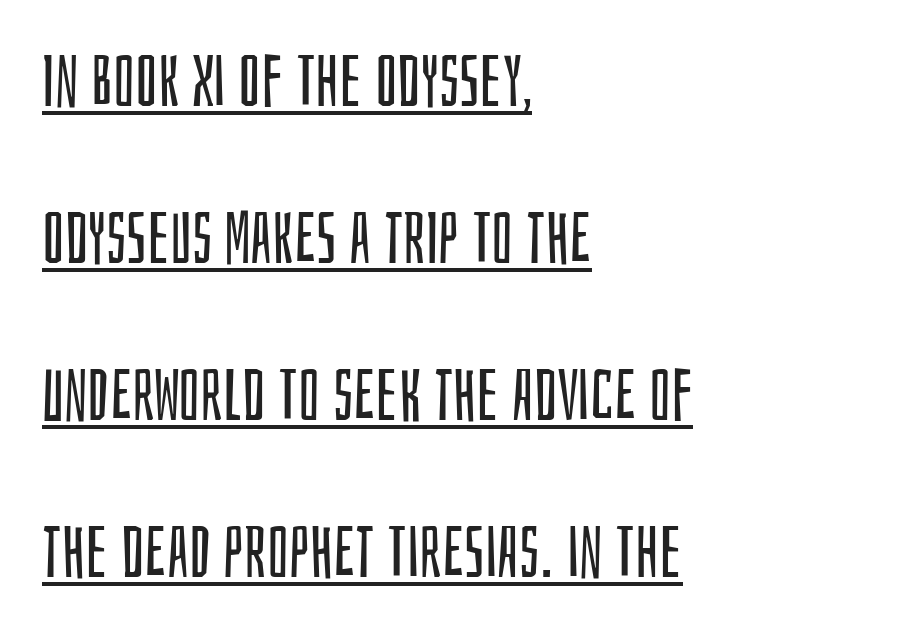
Is the letter spacing exaggerated? No — it looks like the ordinary default. No extra ink here — the face is not bold. Does a line run under the words? Yes, clearly. Look at the bottom of the vertical strokes: they stop flat, with no serifs. These lines were composed using upright roman letters.
